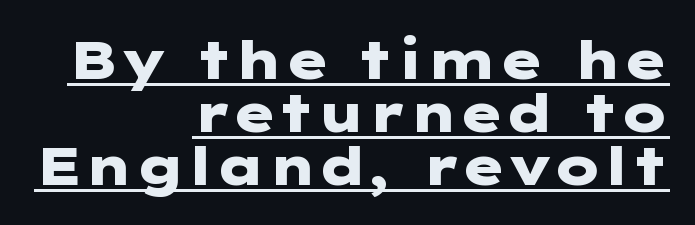
Examine the stroke ends and you'll find no serifs. All the whitespace from short lines collects on the left. Standard letterfit; no display-style spreading of the glyphs. Every stem runs plumb, perpendicular to the baseline.
